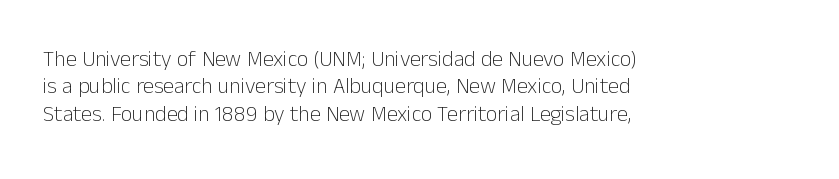
The image shows 22 px text type, upright; set left-aligned, normal line spacing (1.25x), normal letter spacing, not underlined.
